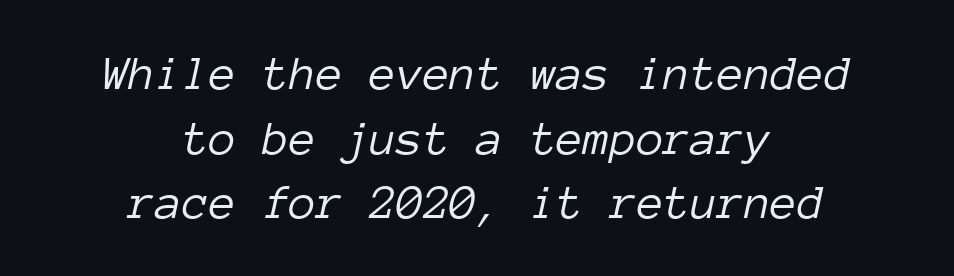
Q: Is the text bold? A: No.
Q: Is the text italic (slanted)? A: Yes, it leans right by about 12 degrees.
Q: Is the text underlined? A: No.
Q: How is the paragraph aligned? A: Centered.
Q: Is the spacing between letters normal or unusually wide? A: Normal.
Q: Is the spacing between lines tight, normal or loose? A: Normal.
Q: Width (condensed, normal, or wide)? A: Normal.
Q: Stroke contrast? A: Low.
Q: x-height? A: Medium.
Q: Monospaced? A: Yes.
